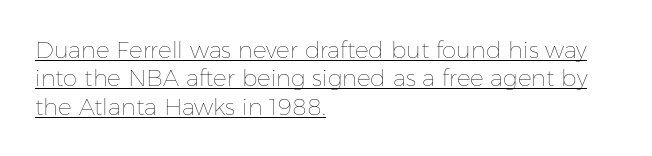
Q: Is the text bold? A: No.
Q: Is the text italic (slanted)? A: No, it is upright.
Q: Is the text underlined? A: Yes.
Q: How is the paragraph aligned? A: Left-aligned.
Q: Is the spacing between letters normal or unusually wide? A: Normal.
